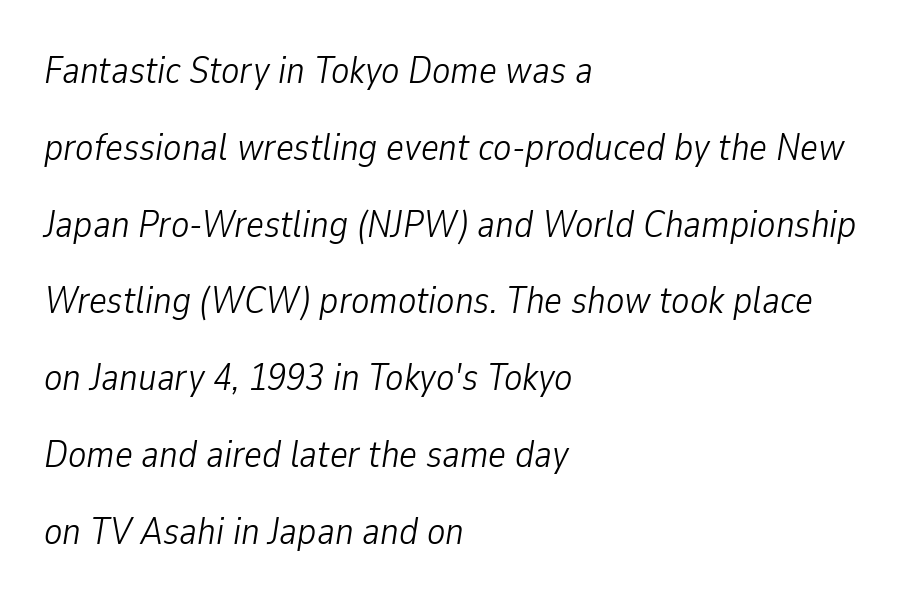
Q: Is the text bold? A: No.
Q: Is the text italic (slanted)? A: Yes, it leans right by about 9 degrees.
Q: Is the text underlined? A: No.
Q: How is the paragraph aligned? A: Left-aligned.
Q: Is the spacing between letters normal or unusually wide? A: Normal.
Q: Is the spacing between lines tight, normal or loose? A: Loose.
Q: Width (condensed, normal, or wide)? A: Condensed.
Q: Stroke contrast? A: Low.
Q: x-height? A: Medium.
Q: Monospaced? A: No.
